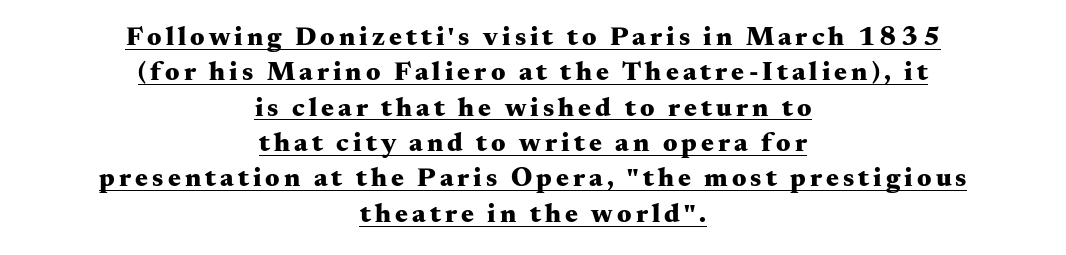
The image shows 27 px bold type, upright; set centered, normal line spacing (1.31x), underlined.
